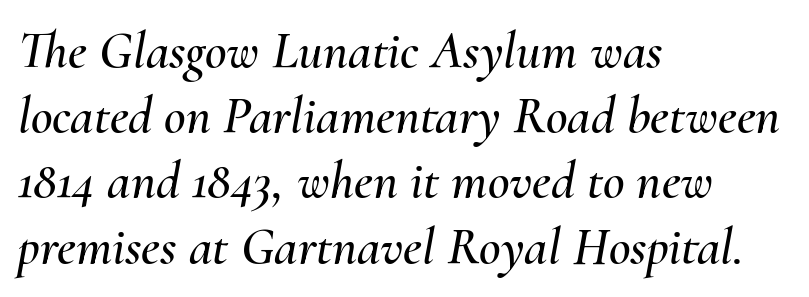
The image shows 53 px text type, italic (leaning right); set left-aligned, line spacing 1.23x, normal letter spacing, not underlined; medium stroke contrast and a small x-height.
